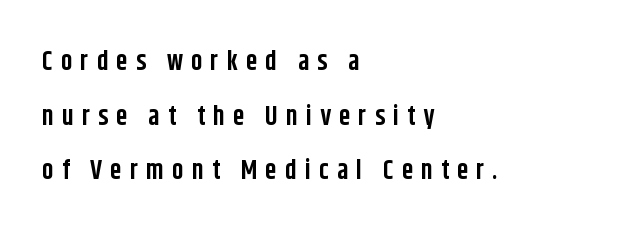
Honestly, the letter spacing is so wide it's the main thing you notice. Italic? Not at all — the glyphs are vertical. Students, observe: this is what heavily led, spacious text looks like. The glyphs are unaccompanied by any horizontal stroke below them. Where is the straight margin? On the left. The rendering uses a bold face; every stroke is thick and dark.
